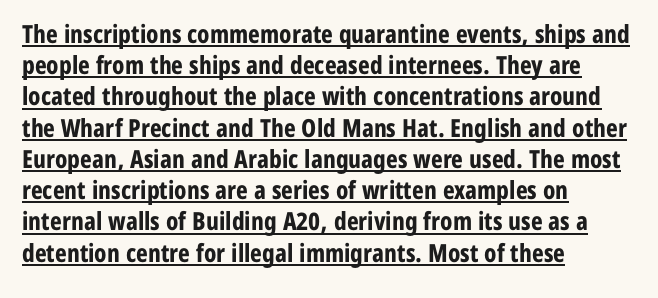
Glance below the letters and you will spot a drawn line. A typesetter would call this zero additional tracking. Leading matches the norm, producing a regular column. Notice how thick the strokes are: this is what a full bold looks like.
